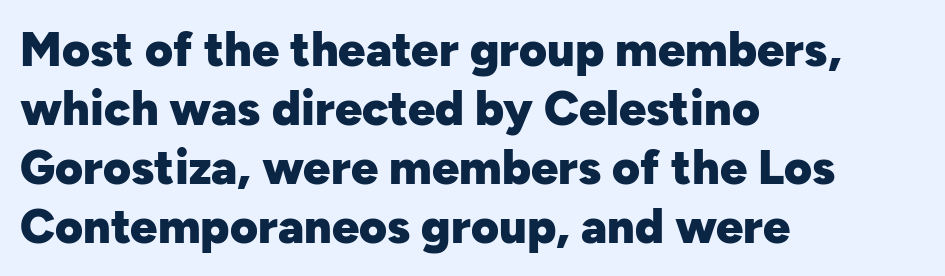
Q: Is the text bold? A: Yes.
Q: Is the text italic (slanted)? A: No, it is upright.
Q: Is the typeface a serif or a sans-serif typeface? A: Sans-serif.
Q: Is the text underlined? A: No.
Q: How is the paragraph aligned? A: Left-aligned.
Q: Is the spacing between letters normal or unusually wide? A: Normal.
Q: Width (condensed, normal, or wide)? A: Normal.
Q: Stroke contrast? A: Low.
Q: x-height? A: Medium.
Q: Monospaced? A: No.
